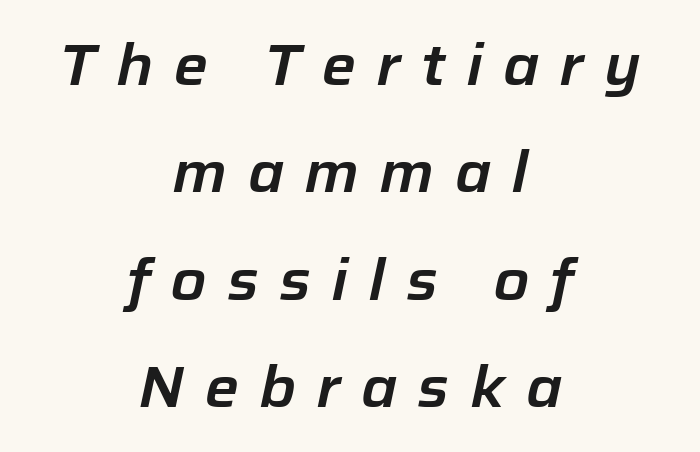
Q: Is the text italic (slanted)? A: Yes, it leans right by about 12 degrees.
Q: Is the text underlined? A: No.
Q: How is the paragraph aligned? A: Centered.
Q: Is the spacing between letters normal or unusually wide? A: Unusually wide.
Q: Width (condensed, normal, or wide)? A: Normal.
Q: Stroke contrast? A: Low.
Q: x-height? A: Medium.
Q: Monospaced? A: No.
